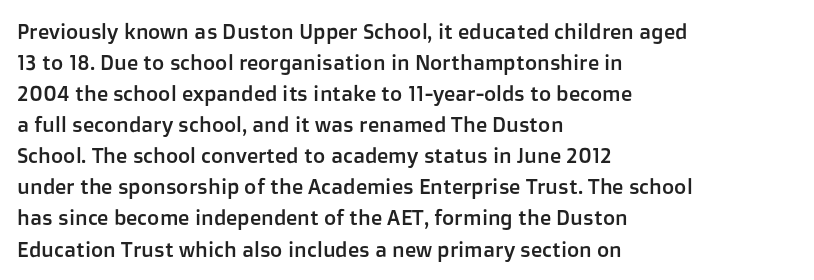
Does the copy run flush right? No — it runs flush left. The specimen reads as upright at a glance. Between one letter and the next there's only the usual sliver of space. The designer left line spacing at the default.
